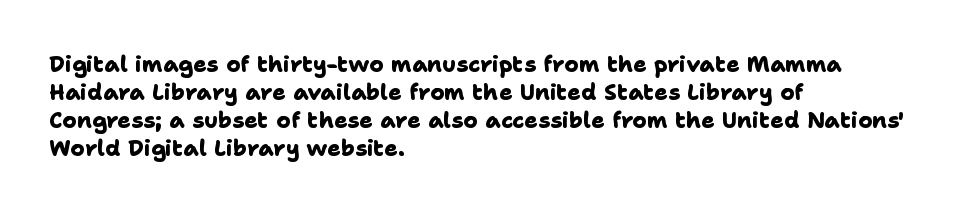
This rendering uses left alignment, leaving the right contour irregular. The gaps between neighbouring characters are ordinary and unremarkable. The leading is moderate, giving the passage an even texture. Compared with an ordinary text face, these strokes are far heavier — a full bold. This rendering features lettering with no underline.
